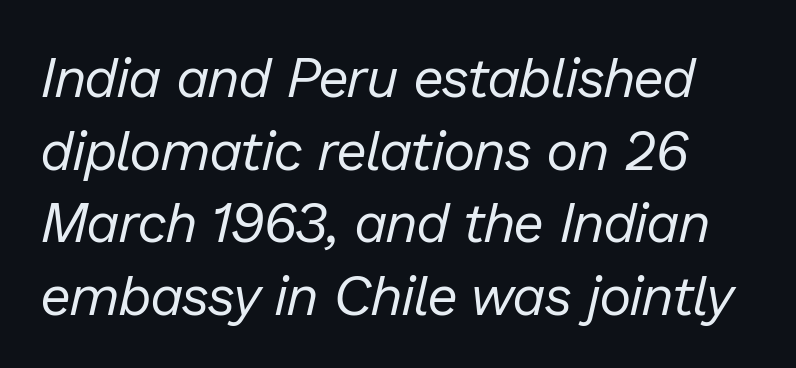
{"italic": "yes", "lean": "right", "slant_degrees": 13, "bold": "no", "weight": "regular", "width": "normal", "stroke_contrast": "low", "x_height": "medium", "monospaced": "no", "underline": "no", "line_spacing": "normal", "line_spacing_ratio": 1.32, "letter_spacing": "normal", "letter_spacing_em": 0.0, "glyph_px": 55}
